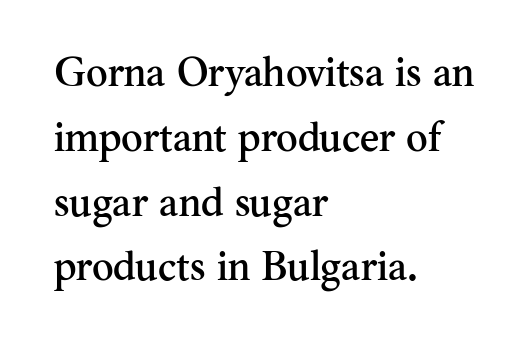
Q: Is the text italic (slanted)? A: No, it is upright.
Q: Is the typeface a serif or a sans-serif typeface? A: Serif.
Q: Is the text underlined? A: No.
Q: How is the paragraph aligned? A: Left-aligned.
Q: Is the spacing between letters normal or unusually wide? A: Normal.
Q: Is the spacing between lines tight, normal or loose? A: Normal.
Q: Width (condensed, normal, or wide)? A: Normal.
Q: Stroke contrast? A: Medium.
Q: x-height? A: Small.
Q: Monospaced? A: No.
